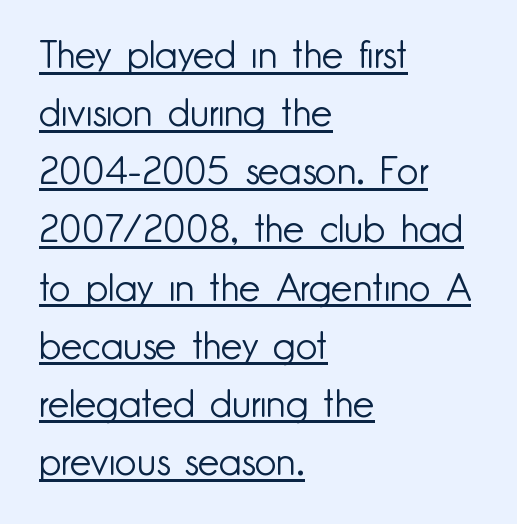
Q: Is the text bold? A: No.
Q: Is the text italic (slanted)? A: No, it is upright.
Q: Is the typeface a serif or a sans-serif typeface? A: Sans-serif.
Q: Is the text underlined? A: Yes.
Q: How is the paragraph aligned? A: Left-aligned.
Q: Is the spacing between letters normal or unusually wide? A: Normal.
Q: Is the spacing between lines tight, normal or loose? A: Normal.
Q: Width (condensed, normal, or wide)? A: Normal.
Q: Stroke contrast? A: Low.
Q: x-height? A: Small.
Q: Monospaced? A: No.
